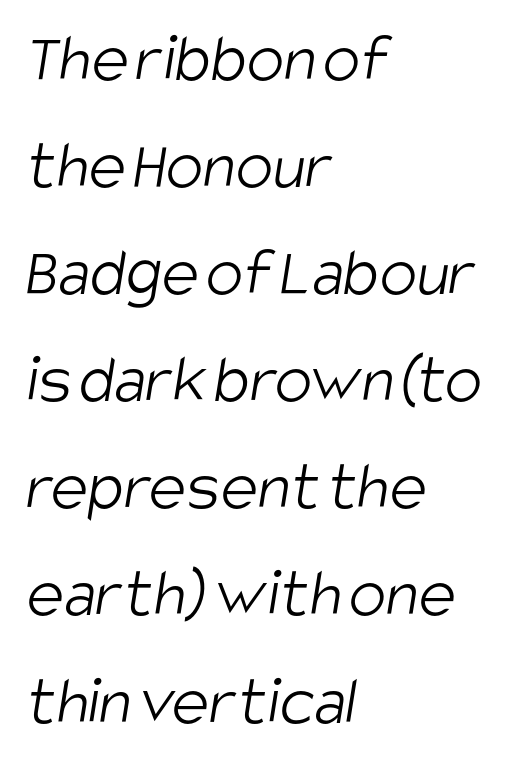
{"serif": "no", "bold": "no", "weight": "light", "width": "condensed", "stroke_contrast": "low", "x_height": "large", "monospaced": "no", "underline": "no", "align": "left", "line_spacing": "normal", "line_spacing_ratio": 1.53, "letter_spacing": "normal", "letter_spacing_em": 0.0, "glyph_px": 70}
